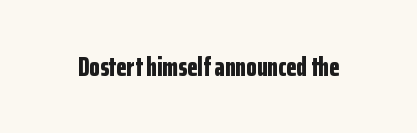
What stands out about the letter spacing? Nothing — it is the standard amount. No italicization has been applied; the sample stays upright. The gap between lines stays unmarked. Thick stems and heavy bowls — unmistakably bold.
